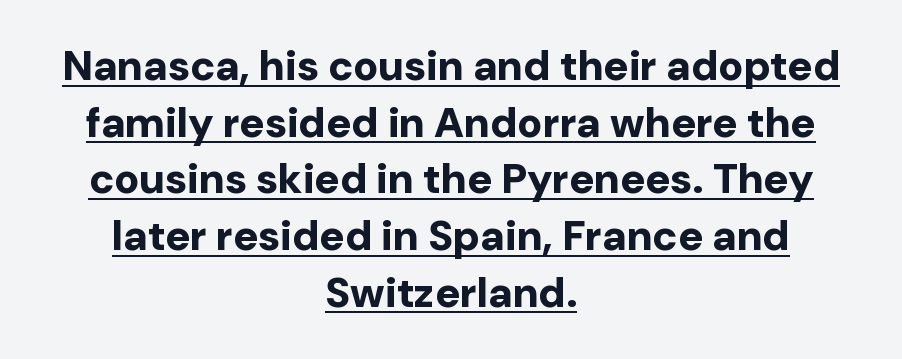
{"serif": "no", "italic": "no", "bold": "yes", "weight": "bold", "width": "normal", "stroke_contrast": "low", "x_height": "medium", "monospaced": "no", "underline": "yes", "align": "center", "line_spacing": "normal", "line_spacing_ratio": 1.35, "letter_spacing": "normal", "letter_spacing_em": 0.0, "glyph_px": 42}
